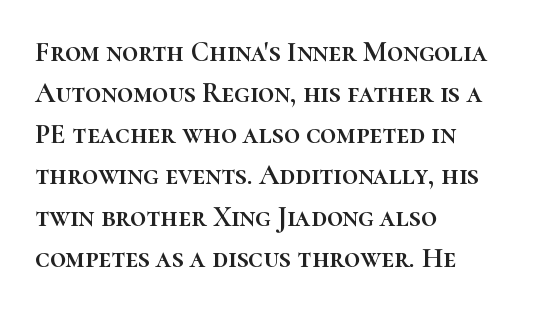
Q: Is the text italic (slanted)? A: No, it is upright.
Q: Is the text underlined? A: No.
Q: How is the paragraph aligned? A: Left-aligned.
Q: Is the spacing between letters normal or unusually wide? A: Normal.
Q: Is the spacing between lines tight, normal or loose? A: Normal.
Q: Width (condensed, normal, or wide)? A: Normal.
Q: Stroke contrast? A: High.
Q: x-height? A: Medium.
Q: Monospaced? A: No.
